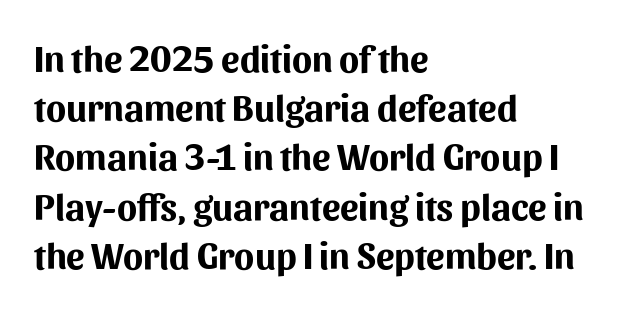
{"serif": "no", "italic": "no", "bold": "yes", "weight": "bold", "width": "normal", "stroke_contrast": "medium", "x_height": "medium", "monospaced": "no", "underline": "no", "align": "left", "line_spacing": "normal", "line_spacing_ratio": 1.33, "letter_spacing": "normal", "letter_spacing_em": 0.0, "glyph_px": 37}
